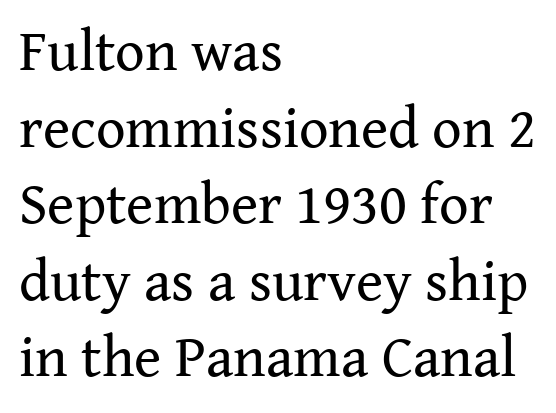
Q: Is the text bold? A: No.
Q: Is the text italic (slanted)? A: No, it is upright.
Q: Is the typeface a serif or a sans-serif typeface? A: Serif.
Q: Is the text underlined? A: No.
Q: How is the paragraph aligned? A: Left-aligned.
Q: Is the spacing between letters normal or unusually wide? A: Normal.
Q: Is the spacing between lines tight, normal or loose? A: Normal.
Q: Width (condensed, normal, or wide)? A: Normal.
Q: Stroke contrast? A: Medium.
Q: x-height? A: Medium.
Q: Monospaced? A: No.
